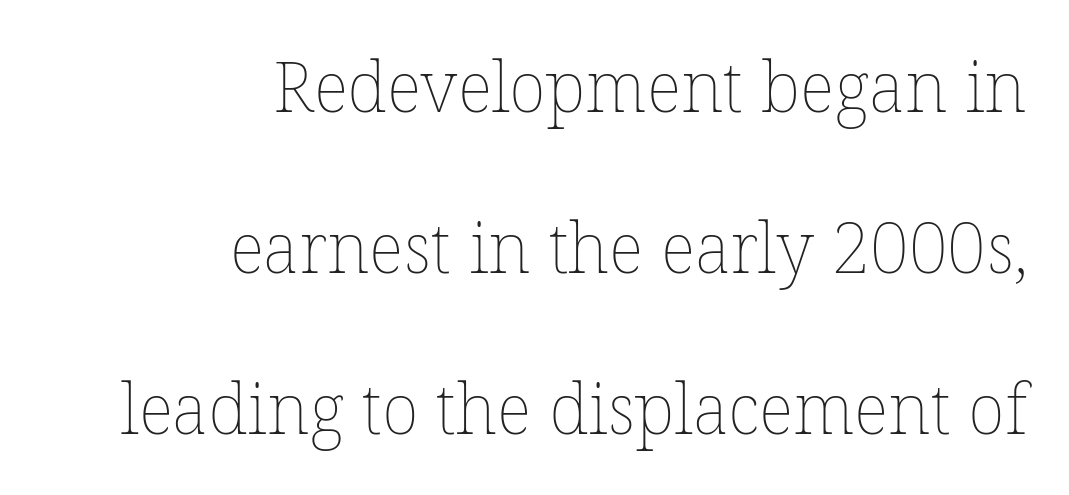
{"italic": "no", "bold": "no", "weight": "thin", "width": "normal", "stroke_contrast": "low", "x_height": "medium", "monospaced": "no", "underline": "no", "align": "right", "line_spacing": "loose", "line_spacing_ratio": 2.33, "letter_spacing": "normal", "letter_spacing_em": 0.0, "glyph_px": 69}
